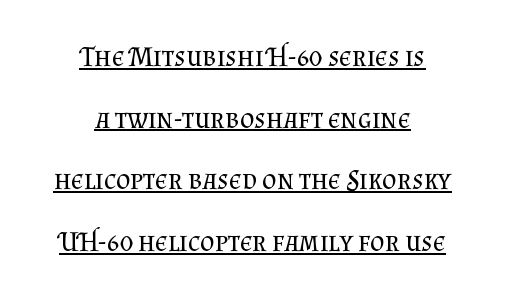
{"serif": "yes", "italic": "no", "bold": "no", "weight": "regular", "width": "normal", "stroke_contrast": "medium", "x_height": "small", "monospaced": "no", "underline": "yes", "align": "center", "line_spacing": "loose", "line_spacing_ratio": 2.2, "letter_spacing": "normal", "letter_spacing_em": 0.0, "glyph_px": 28}
